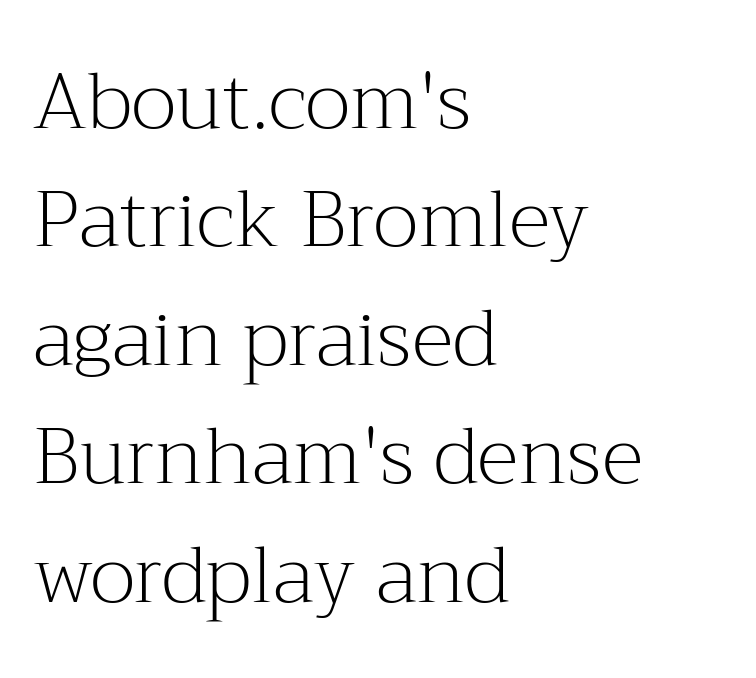
The image shows 79 px light serif type, upright; set left-aligned, normal line spacing (1.5x), normal letter spacing, not underlined; medium stroke contrast and a medium x-height.
